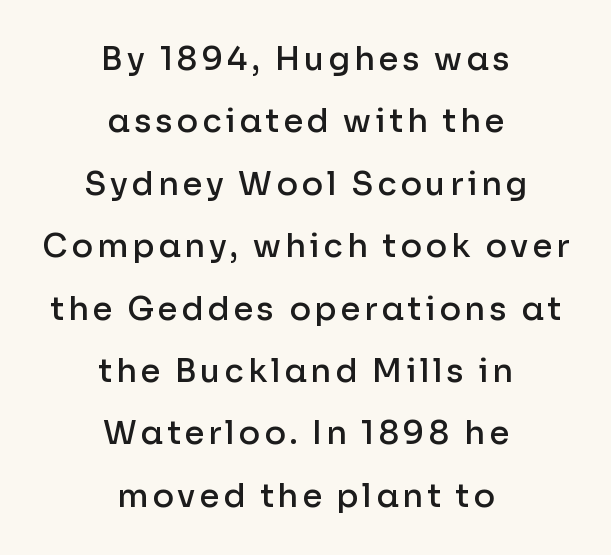
The image shows 32 px semibold sans-serif type, upright; set centered, loose line spacing (1.95x), not underlined; low stroke contrast and a medium x-height.
